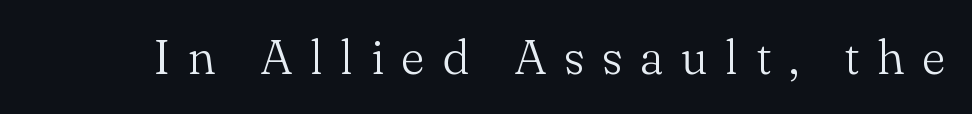
{"serif": "yes", "italic": "no", "bold": "no", "weight": "light", "width": "normal", "stroke_contrast": "medium", "x_height": "small", "monospaced": "no", "underline": "no", "letter_spacing": "wide", "letter_spacing_em": 0.36, "glyph_px": 48}
